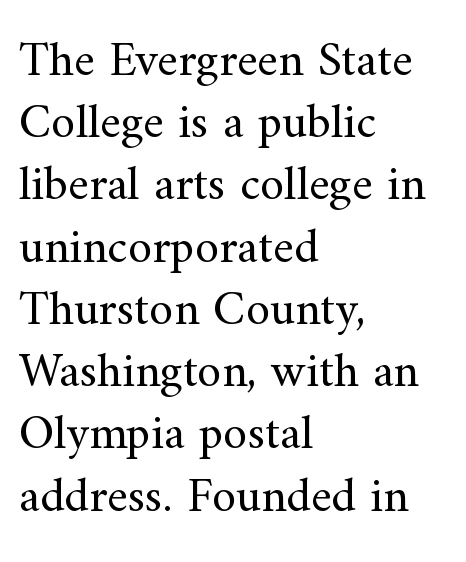
The typography opts for an upright posture over an oblique one. The zone under the glyphs is completely vacant. The letterforms sit at book weight or below. Check where the strokes stop: tiny serifs finish them off. Nothing unusual about the tracking: characters are spaced as the font intends.
